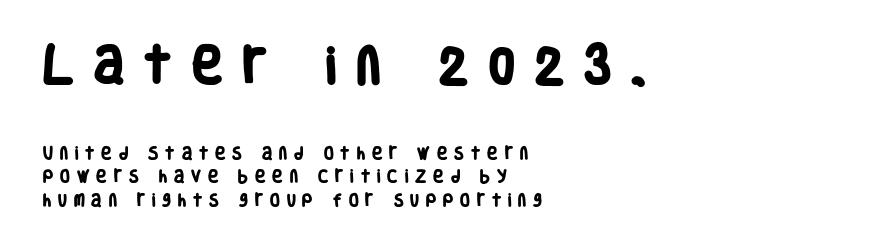
Caption: upper text group enlarged, lower text group reduced. Is the letter spacing exaggerated? Yes — the characters are pushed far apart. Serifs: no, the terminals of the letterforms are clean. Reading down the block, your eye returns to a fixed left position each line. Character widths vary here, with narrow letters taking less room than wide ones. Weight: bold.
